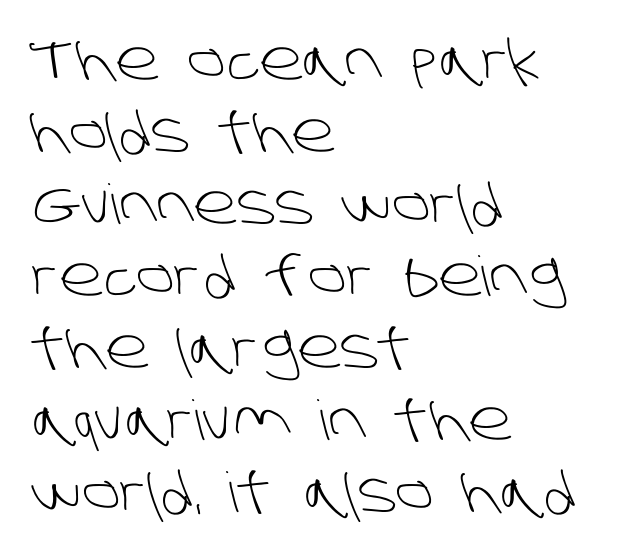
The image shows 55 px light sans-serif type; set left-aligned, normal line spacing (1.31x), normal letter spacing, not underlined; low stroke contrast and a large x-height.
